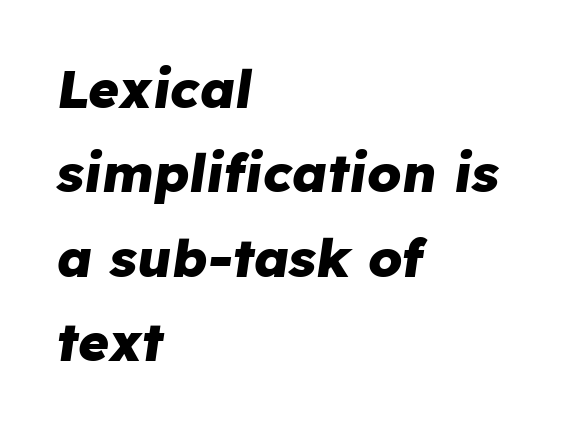
A typesetter would mark this as italic. Unmarked baselines from the first word to the last. Varying glyph widths throughout — classic text-font behaviour. Every letter is thick-stroked: bold, no question. Spacing between characters is what you'd get straight out of the box.
